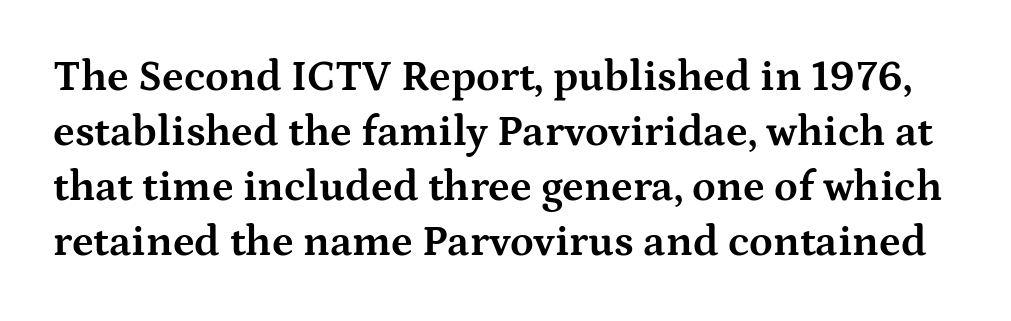
The image shows 43 px bold, wide serif type, upright; set normal line spacing (1.28x), normal letter spacing, not underlined; medium stroke contrast and a medium x-height.
